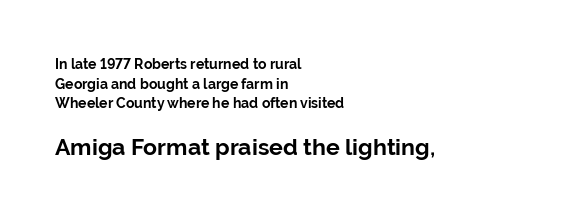
Students, observe: this is what conventionally led text looks like. Honestly, the letter spacing is just normal — you wouldn't notice it. The specimen omits any rule beneath the text block's lines. Upright lettering throughout.
